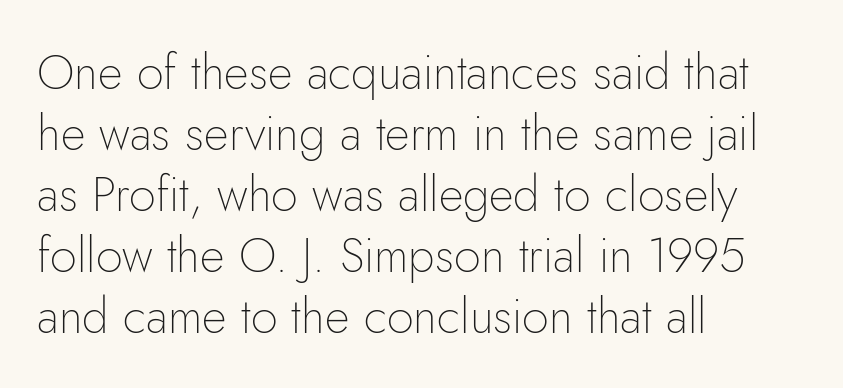
The image shows 48 px thin sans-serif type, upright; set left-aligned, normal line spacing (1.27x), normal letter spacing, not underlined; low stroke contrast and a small x-height.
